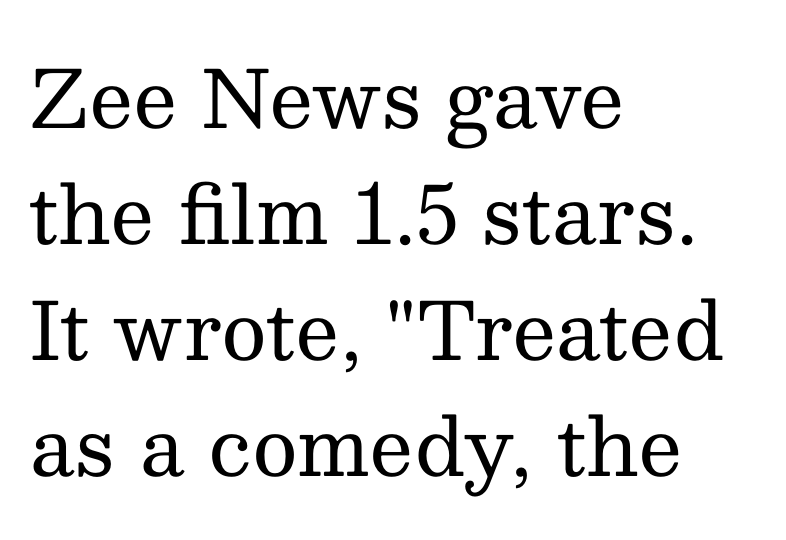
Q: Is the text bold? A: No.
Q: Is the text italic (slanted)? A: No, it is upright.
Q: Is the typeface a serif or a sans-serif typeface? A: Serif.
Q: Is the text underlined? A: No.
Q: How is the paragraph aligned? A: Left-aligned.
Q: Is the spacing between letters normal or unusually wide? A: Normal.
Q: Is the spacing between lines tight, normal or loose? A: Normal.
Q: Width (condensed, normal, or wide)? A: Normal.
Q: Stroke contrast? A: Medium.
Q: x-height? A: Medium.
Q: Monospaced? A: No.
